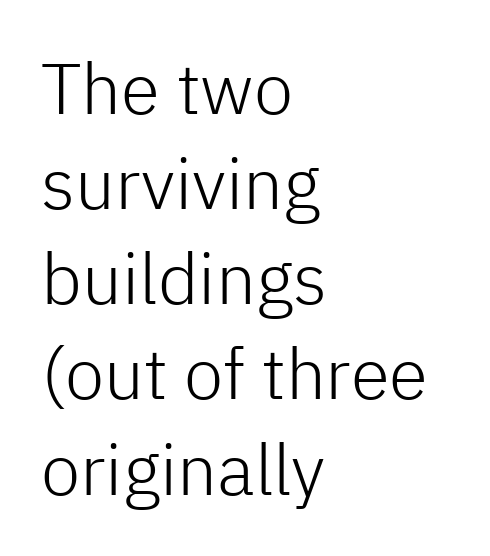
Q: Is the text bold? A: No.
Q: Is the text italic (slanted)? A: No, it is upright.
Q: Is the typeface a serif or a sans-serif typeface? A: Sans-serif.
Q: Is the text underlined? A: No.
Q: How is the paragraph aligned? A: Left-aligned.
Q: Is the spacing between letters normal or unusually wide? A: Normal.
Q: Is the spacing between lines tight, normal or loose? A: Normal.
Q: Width (condensed, normal, or wide)? A: Normal.
Q: Stroke contrast? A: Low.
Q: x-height? A: Medium.
Q: Monospaced? A: No.
